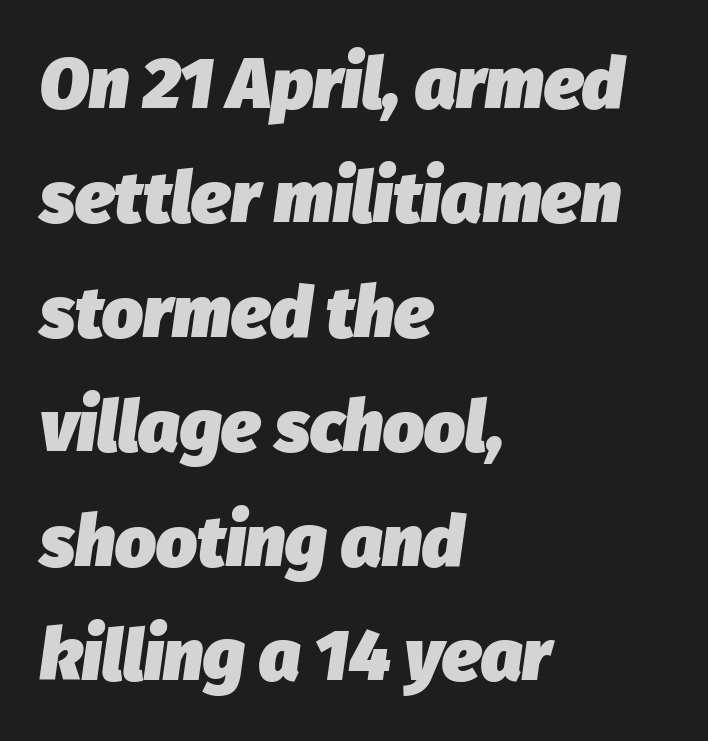
Quick note: underline off. Looks like regular typesetting: each glyph gets only the width it needs. Glyph-to-glyph distance matches everyday printed text. Baseline-to-baseline distance is the conventional proportion of letter height. Is the type slanted? Yes — the strokes lean at a clear angle. All the whitespace from short lines collects on the right.
